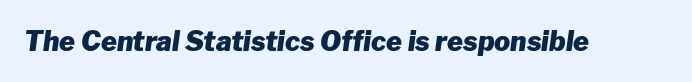
Q: Is the text bold? A: Yes.
Q: Is the text italic (slanted)? A: Yes, it leans right by about 8 degrees.
Q: Is the text underlined? A: No.
Q: Is the spacing between letters normal or unusually wide? A: Normal.
